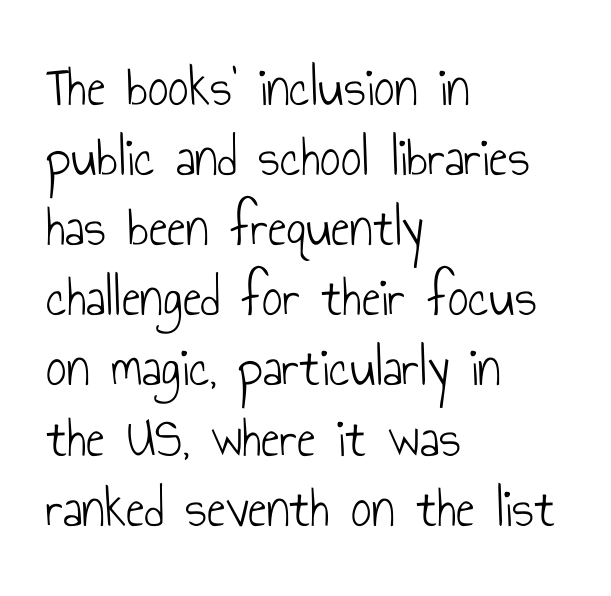
Q: Is the text bold? A: No.
Q: Is the text italic (slanted)? A: No, it is upright.
Q: Is the typeface a serif or a sans-serif typeface? A: Sans-serif.
Q: Is the text underlined? A: No.
Q: How is the paragraph aligned? A: Left-aligned.
Q: Is the spacing between letters normal or unusually wide? A: Normal.
Q: Width (condensed, normal, or wide)? A: Condensed.
Q: Stroke contrast? A: Low.
Q: x-height? A: Small.
Q: Monospaced? A: No.
